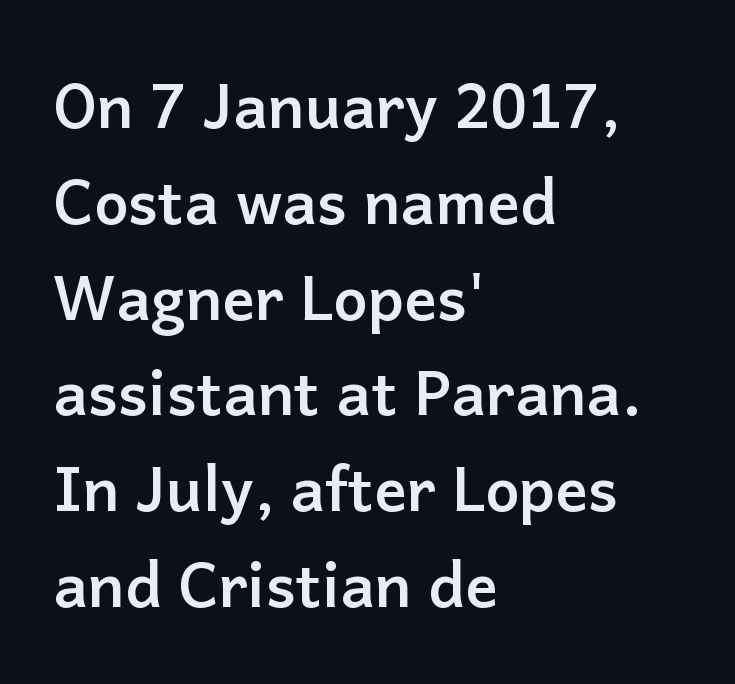
{"serif": "no", "italic": "no", "bold": "yes", "weight": "semibold", "width": "normal", "stroke_contrast": "low", "x_height": "medium", "monospaced": "no", "underline": "no", "align": "left", "line_spacing": "normal", "line_spacing_ratio": 1.57, "letter_spacing": "normal", "letter_spacing_em": 0.0, "glyph_px": 61}
